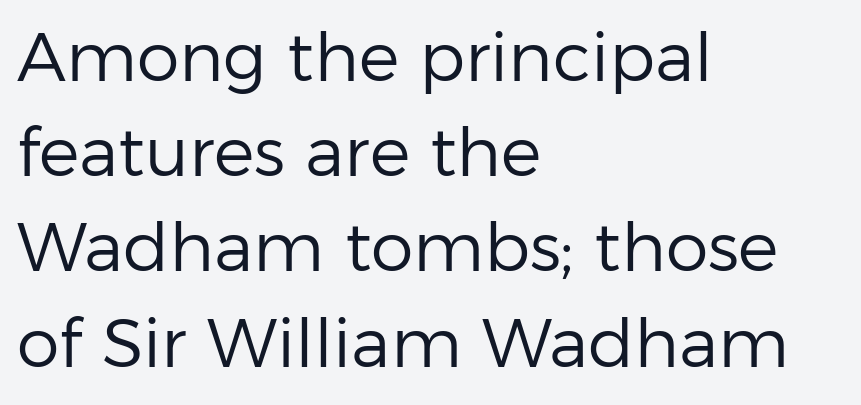
The image shows 68 px regular-weight sans-serif type, upright; set left-aligned, normal line spacing (1.4x), normal letter spacing, not underlined; low stroke contrast and a medium x-height.
